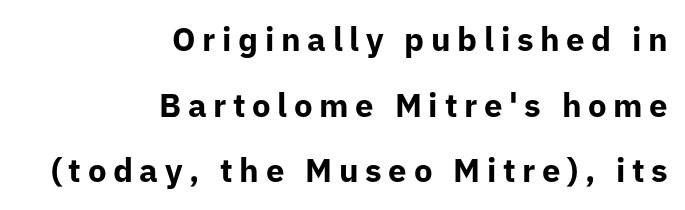
Q: Is the text bold? A: Yes.
Q: Is the text italic (slanted)? A: No, it is upright.
Q: Is the typeface a serif or a sans-serif typeface? A: Sans-serif.
Q: Is the text underlined? A: No.
Q: How is the paragraph aligned? A: Right-aligned.
Q: Is the spacing between letters normal or unusually wide? A: Unusually wide.
Q: Is the spacing between lines tight, normal or loose? A: Loose.
Q: Width (condensed, normal, or wide)? A: Normal.
Q: Stroke contrast? A: Low.
Q: x-height? A: Medium.
Q: Monospaced? A: No.
